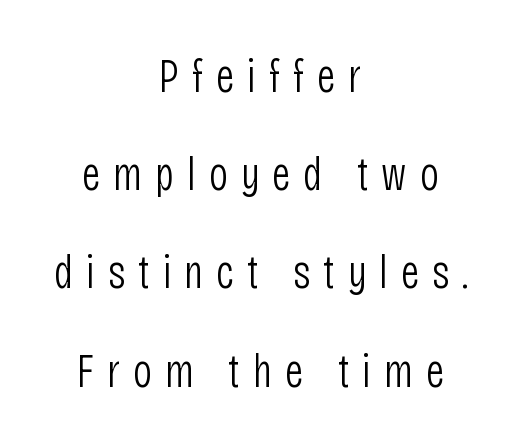
{"serif": "no", "italic": "no", "bold": "no", "weight": "light", "width": "condensed", "stroke_contrast": "low", "x_height": "large", "monospaced": "no", "underline": "no", "align": "center", "line_spacing": "loose", "line_spacing_ratio": 2.09, "letter_spacing": "wide", "letter_spacing_em": 0.27, "glyph_px": 47}
